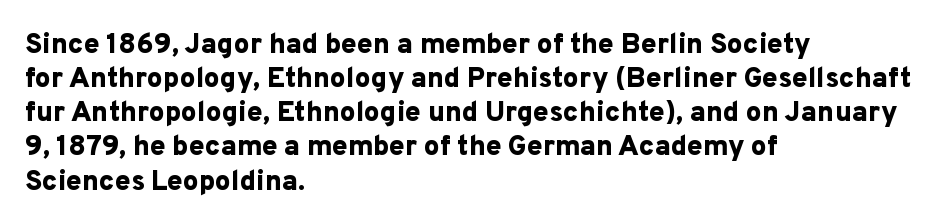
{"serif": "no", "italic": "no", "bold": "yes", "weight": "bold", "width": "normal", "stroke_contrast": "low", "x_height": "medium", "monospaced": "no", "underline": "no", "align": "left", "line_spacing_ratio": 1.22, "letter_spacing": "normal", "letter_spacing_em": 0.0, "glyph_px": 28}
